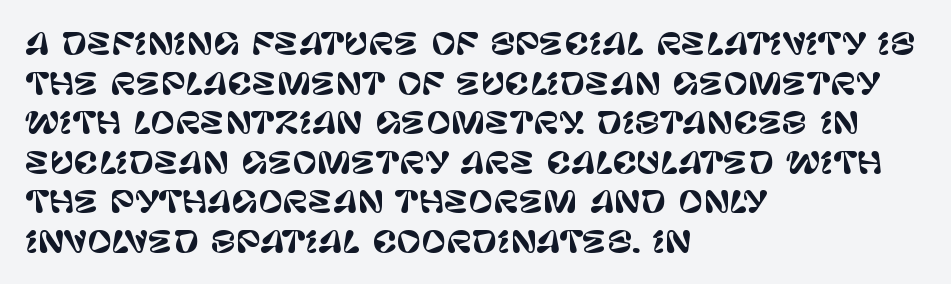
The image shows 30 px sans-serif type; set left-aligned, normal line spacing (1.32x), normal letter spacing, not underlined; low stroke contrast and a large x-height.
